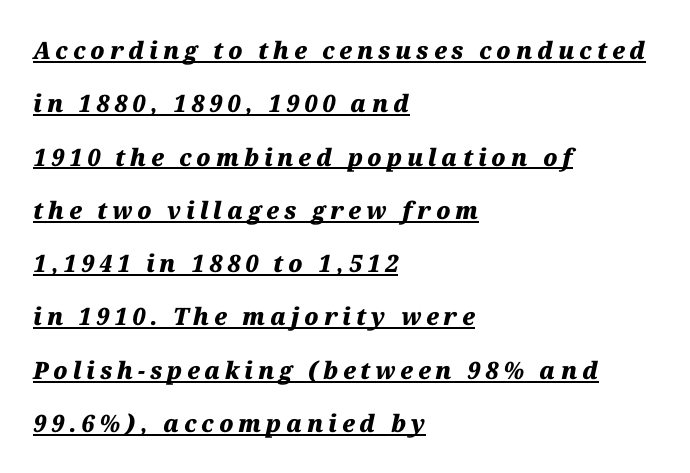
The image shows 24 px bold type, italic (leaning right); set left-aligned, loose line spacing (2.22x), unusually wide letter spacing (+0.2 em), underlined.
